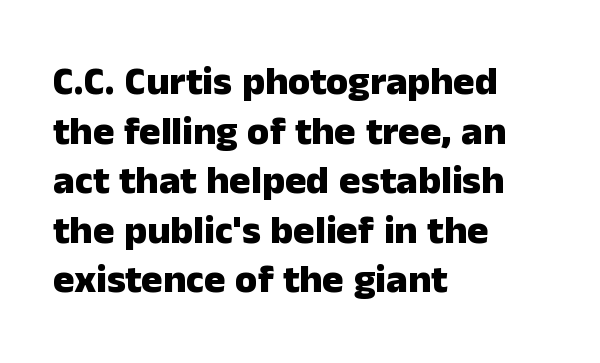
The image shows 40 px heavy sans-serif type, upright; set left-aligned, line spacing 1.24x, normal letter spacing, not underlined; low stroke contrast and a medium x-height.
